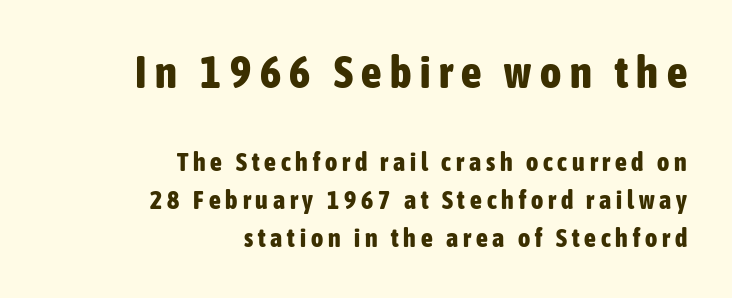
The image shows 45 px bold, condensed sans-serif type, upright; set right-aligned, normal line spacing (1.45x), not underlined; the first (top) block is 1.73x larger; low stroke contrast and a medium x-height.
